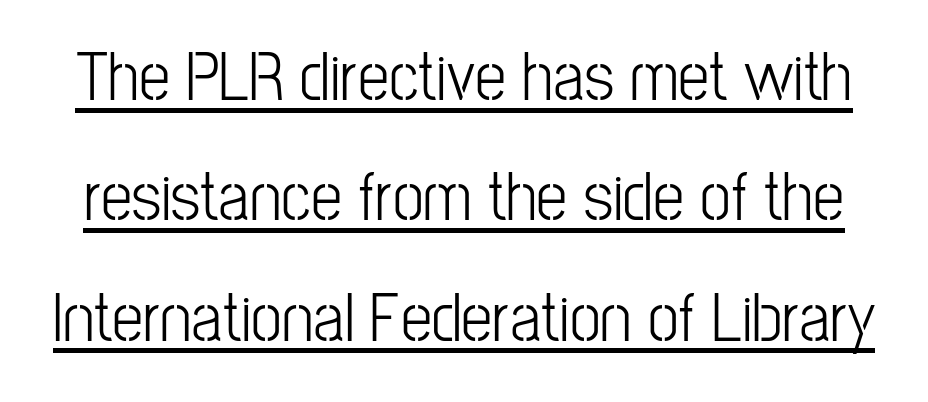
{"serif": "no", "italic": "no", "bold": "no", "weight": "light", "width": "condensed", "stroke_contrast": "low", "x_height": "medium", "monospaced": "no", "underline": "yes", "line_spacing_ratio": 1.72, "letter_spacing": "normal", "letter_spacing_em": 0.0, "glyph_px": 70}
